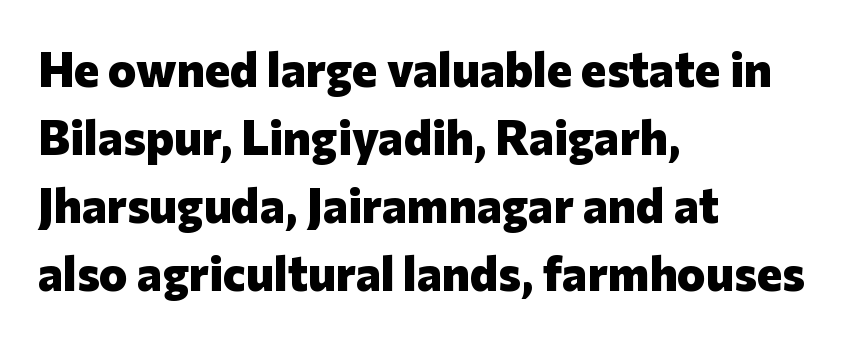
{"serif": "no", "italic": "no", "bold": "yes", "weight": "heavy", "width": "normal", "stroke_contrast": "low", "x_height": "medium", "monospaced": "no", "underline": "no", "align": "left", "line_spacing": "normal", "line_spacing_ratio": 1.42, "letter_spacing": "normal", "letter_spacing_em": 0.0, "glyph_px": 48}
